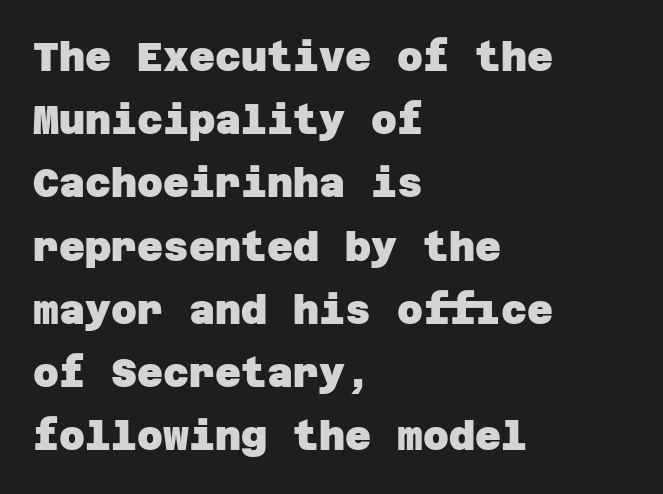
The image shows 40 px heavy sans-serif type; set left-aligned, normal line spacing (1.58x), normal letter spacing, not underlined; low stroke contrast and a large x-height.
